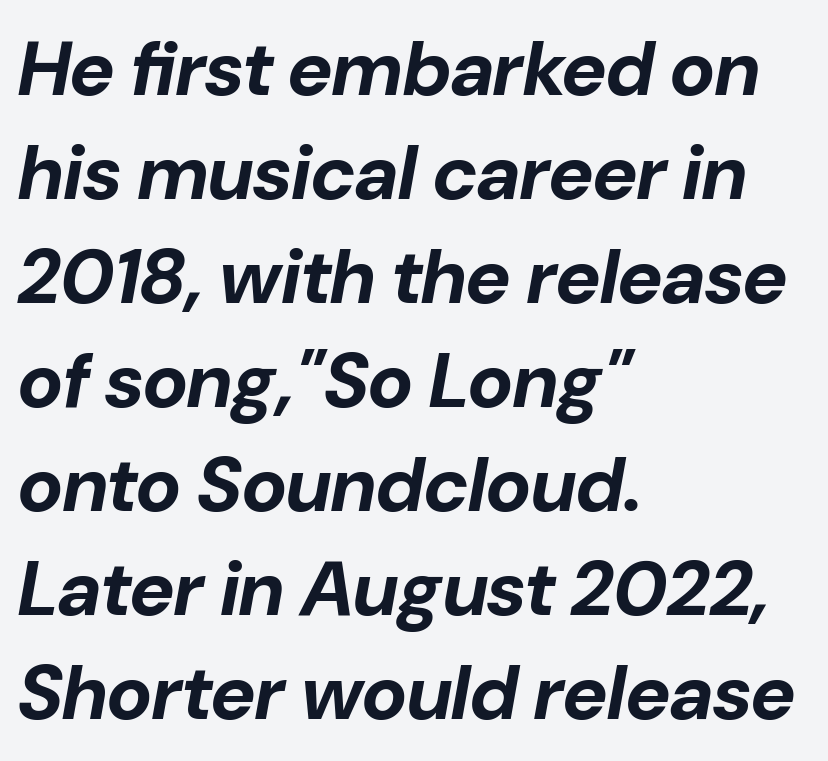
Honestly, there is no underline to notice here at all. The passage shown stacks its lines at a standard gap. The ragged edge is on the right, which tells us the setting is flush left. Characters are canted at an angle relative to the baseline's perpendicular. A typesetter would call this proportional, since set widths differ per character.
